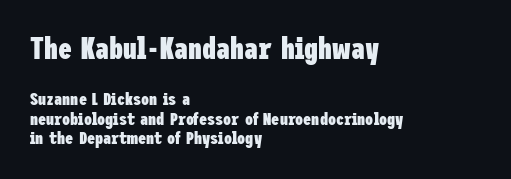
Q: Is the text bold? A: Yes.
Q: Is the text italic (slanted)? A: No, it is upright.
Q: Is the typeface a serif or a sans-serif typeface? A: Sans-serif.
Q: Is the text underlined? A: No.
Q: How is the paragraph aligned? A: Left-aligned.
Q: Is the spacing between letters normal or unusually wide? A: Normal.
Q: Is the spacing between lines tight, normal or loose? A: Tight.
Q: Which block of text is set in a larger size, the first (top) or the second (bottom)? A: The first (top) one.
Q: Width (condensed, normal, or wide)? A: Condensed.
Q: Stroke contrast? A: Low.
Q: x-height? A: Medium.
